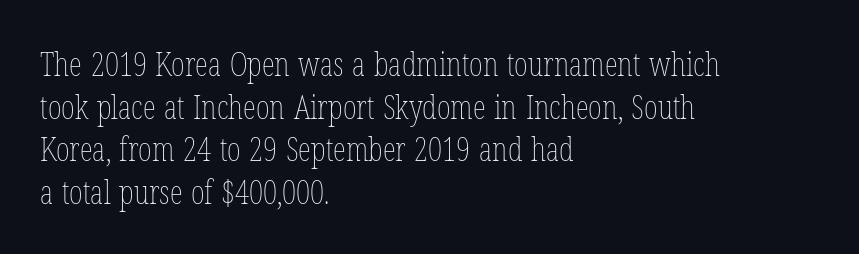
Every stem runs plumb, perpendicular to the baseline. Any mark beneath the type? The region is blank. Characters follow at the spacing the type designer built in. Note the varied advance widths — an 'i' is clearly narrower than an 'm'. Where is the straight margin? On the left. Weight: in the light-to-regular range.
